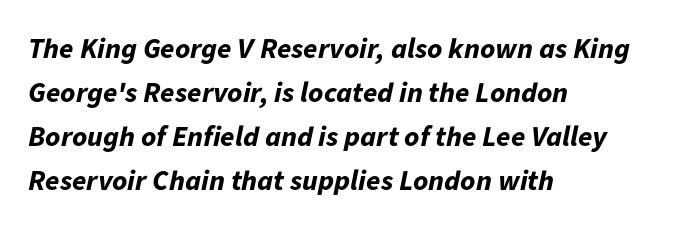
Q: Is the text bold? A: Yes.
Q: Is the text italic (slanted)? A: Yes, it leans right by about 11 degrees.
Q: Is the text underlined? A: No.
Q: How is the paragraph aligned? A: Left-aligned.
Q: Is the spacing between letters normal or unusually wide? A: Normal.
Q: Is the spacing between lines tight, normal or loose? A: Normal.
Q: Width (condensed, normal, or wide)? A: Normal.
Q: Stroke contrast? A: Low.
Q: x-height? A: Medium.
Q: Monospaced? A: No.
